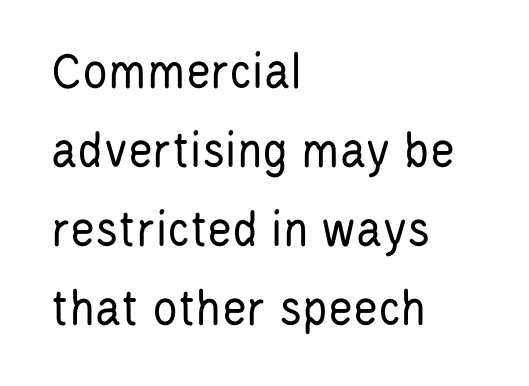
Q: Is the text bold? A: No.
Q: Is the text italic (slanted)? A: No, it is upright.
Q: Is the typeface a serif or a sans-serif typeface? A: Sans-serif.
Q: Is the text underlined? A: No.
Q: How is the paragraph aligned? A: Left-aligned.
Q: Is the spacing between letters normal or unusually wide? A: Normal.
Q: Is the spacing between lines tight, normal or loose? A: Normal.
Q: Width (condensed, normal, or wide)? A: Condensed.
Q: Stroke contrast? A: Low.
Q: x-height? A: Large.
Q: Monospaced? A: No.
